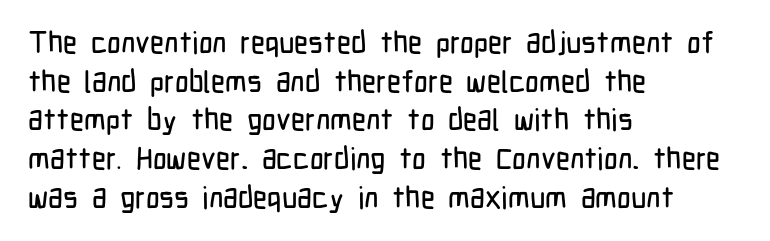
The image shows 30 px condensed sans-serif type, upright; set left-aligned, normal line spacing (1.29x), normal letter spacing, not underlined; low stroke contrast and a medium x-height.
